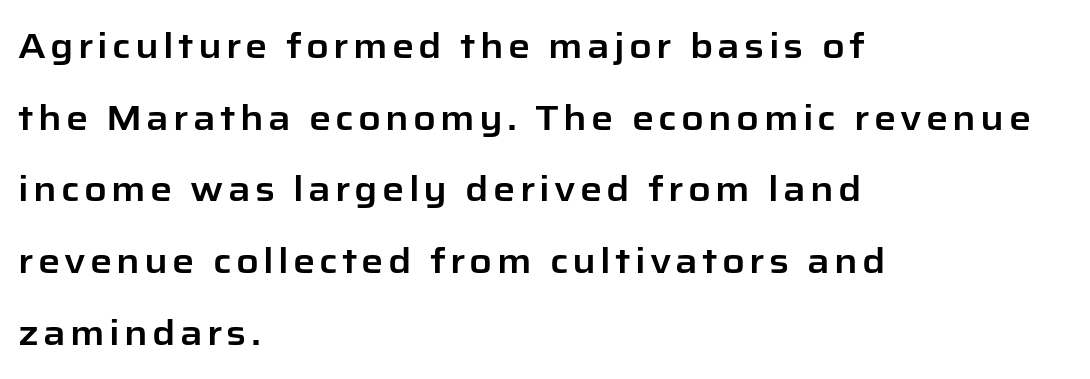
Character widths vary here, with narrow letters taking less room than wide ones. You can tell it's not italic because the verticals are truly vertical. Widely set lines give the paragraph a tall, airy silhouette. A typesetter would label this face a sans. Short and long lines alike share a common starting point at left.
